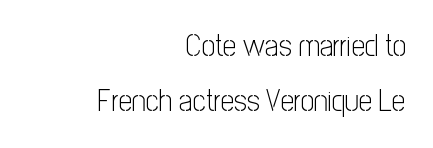
{"serif": "no", "italic": "no", "bold": "no", "weight": "light", "width": "condensed", "stroke_contrast": "low", "x_height": "medium", "monospaced": "no", "underline": "no", "align": "right", "line_spacing_ratio": 1.83, "letter_spacing": "normal", "letter_spacing_em": 0.0, "glyph_px": 30}
